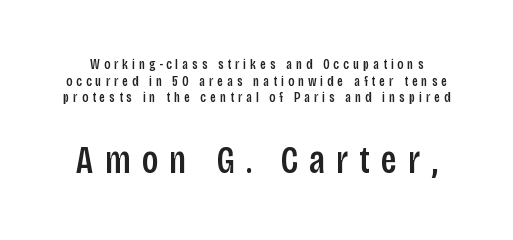
Bare-footed words on every line. Tracking value appears strongly positive — letters spread wide. The lettering holds an erect, upright posture throughout. Reading top to bottom, the characters get bigger at the block break. Type style note: lacks serifs. This sample has the flowing, uneven cadence of proportional lettering.
